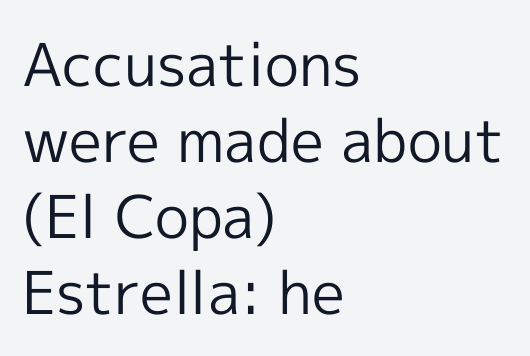
Stroke thickness stays within the range of a standard reading face or lighter. The type is set solid horizontally, with unmodified tracking. The letters carry no serifs — their stems end cleanly without finishing strokes. Regular leading.
